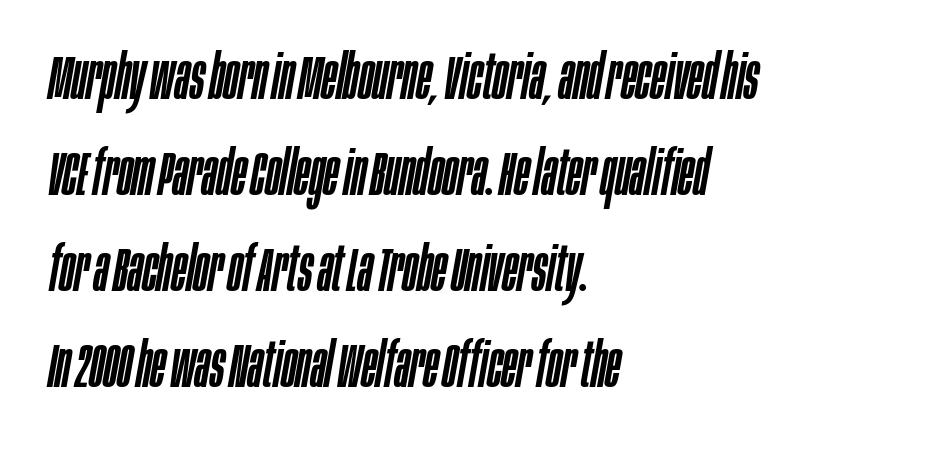
Caption: standard tracking, unaltered. Horizontal bands of white between lines are of average thickness. Characters are canted at an angle relative to the baseline's perpendicular. Visually the block forms a straight wall on the left and a jagged coastline on the right. Is this a fixed-width face? No — the glyphs have proportional, varying widths.
